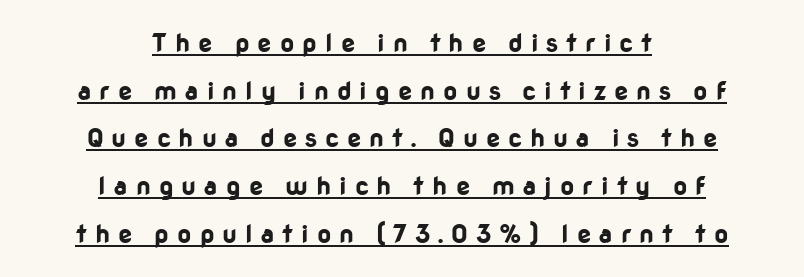
{"italic": "no", "bold": "yes", "underline": "yes", "align": "center", "line_spacing": "loose", "line_spacing_ratio": 1.91, "letter_spacing": "wide", "letter_spacing_em": 0.32, "glyph_px": 25}
